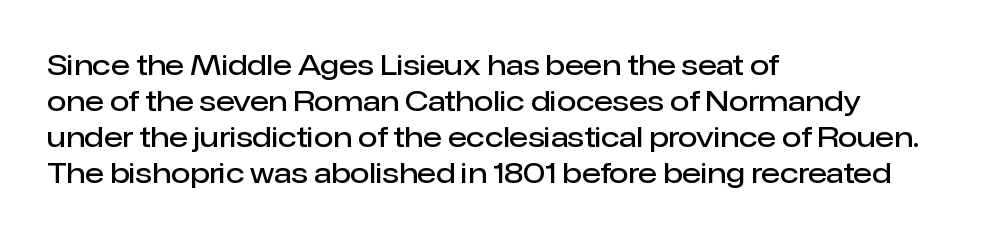
One-word summary of the alignment: left. The sample has been set in demibold, a notch under bold. Italic? Not at all — the glyphs are vertical. A normal amount of white space separates one row of letters from the next.
